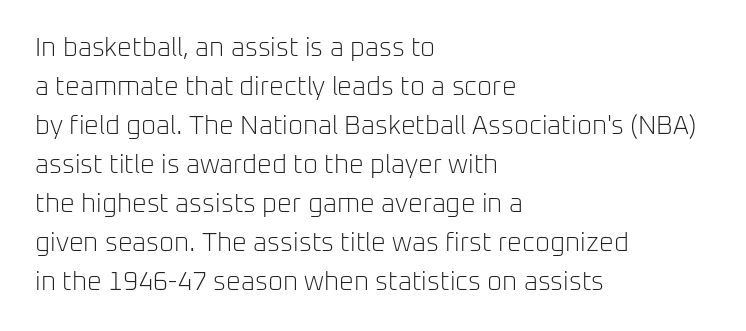
{"italic": "no", "bold": "no", "underline": "no", "align": "left", "line_spacing": "normal", "line_spacing_ratio": 1.5, "letter_spacing": "normal", "letter_spacing_em": 0.0, "glyph_px": 26}
